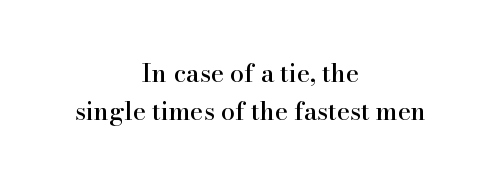
Q: Is the text italic (slanted)? A: No, it is upright.
Q: Is the text underlined? A: No.
Q: How is the paragraph aligned? A: Centered.
Q: Is the spacing between letters normal or unusually wide? A: Normal.
Q: Is the spacing between lines tight, normal or loose? A: Normal.
